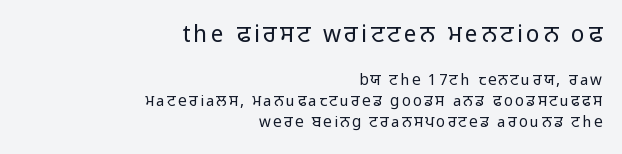
{"italic": "no", "bold": "no", "underline": "no", "align": "right", "line_spacing": "normal", "line_spacing_ratio": 1.4, "larger_block": "first", "size_ratio": 1.53, "glyph_px": 23}
